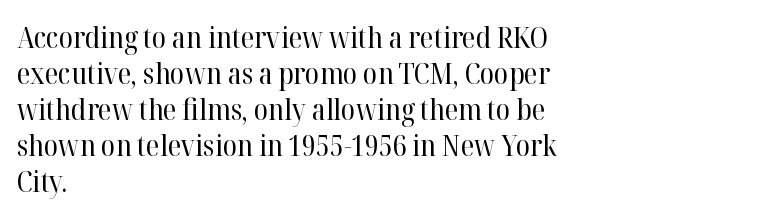
The image shows 29 px regular-weight serif type, upright; set left-aligned, line spacing 1.24x, normal letter spacing, not underlined; high stroke contrast and a medium x-height.
